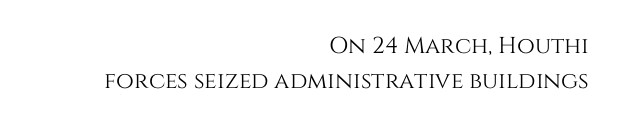
{"italic": "no", "underline": "no", "align": "right", "line_spacing": "normal", "line_spacing_ratio": 1.51, "letter_spacing": "normal", "letter_spacing_em": 0.0, "glyph_px": 23}
